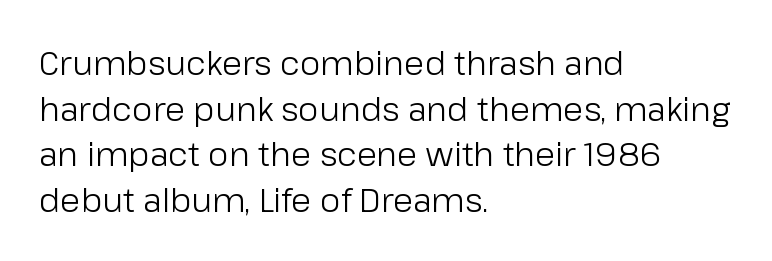
{"serif": "no", "italic": "no", "bold": "no", "weight": "light", "width": "normal", "stroke_contrast": "low", "x_height": "medium", "monospaced": "no", "underline": "no", "align": "left", "line_spacing": "normal", "line_spacing_ratio": 1.38, "letter_spacing": "normal", "letter_spacing_em": 0.0, "glyph_px": 33}
